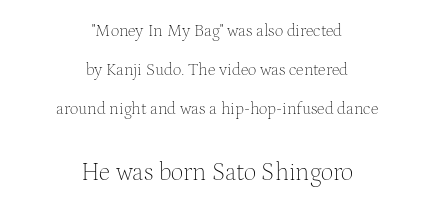
Q: Is the text bold? A: No.
Q: Is the text italic (slanted)? A: No, it is upright.
Q: Is the text underlined? A: No.
Q: How is the paragraph aligned? A: Centered.
Q: Is the spacing between letters normal or unusually wide? A: Normal.
Q: Is the spacing between lines tight, normal or loose? A: Loose.
Q: Which block of text is set in a larger size, the first (top) or the second (bottom)? A: The second (bottom) one.
